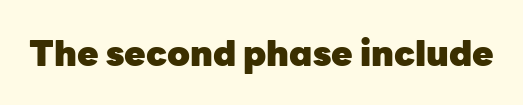
Q: Is the text bold? A: Yes.
Q: Is the text italic (slanted)? A: No, it is upright.
Q: Is the typeface a serif or a sans-serif typeface? A: Sans-serif.
Q: Is the text underlined? A: No.
Q: Is the spacing between letters normal or unusually wide? A: Normal.
Q: Width (condensed, normal, or wide)? A: Normal.
Q: Stroke contrast? A: Low.
Q: x-height? A: Medium.
Q: Monospaced? A: No.
